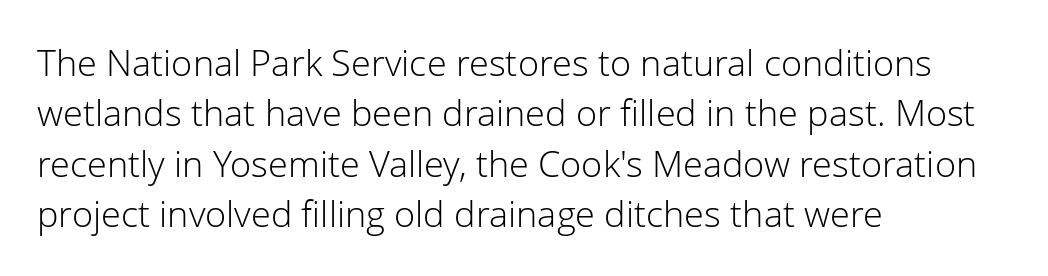
Q: Is the text bold? A: No.
Q: Is the text italic (slanted)? A: No, it is upright.
Q: Is the typeface a serif or a sans-serif typeface? A: Sans-serif.
Q: Is the text underlined? A: No.
Q: How is the paragraph aligned? A: Left-aligned.
Q: Is the spacing between letters normal or unusually wide? A: Normal.
Q: Is the spacing between lines tight, normal or loose? A: Normal.
Q: Width (condensed, normal, or wide)? A: Normal.
Q: Stroke contrast? A: Low.
Q: x-height? A: Medium.
Q: Monospaced? A: No.
